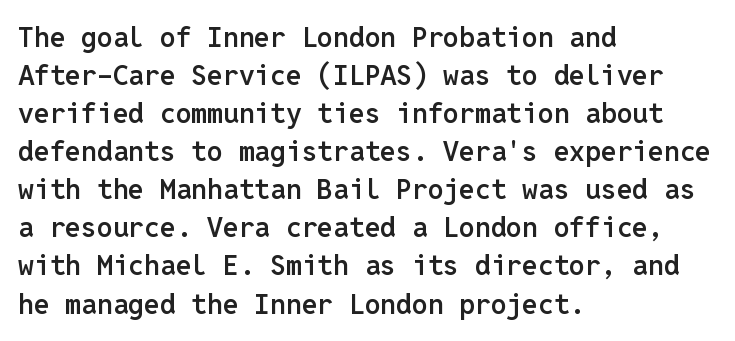
Q: Is the text bold? A: Semi-bold.
Q: Is the text italic (slanted)? A: No, it is upright.
Q: Is the typeface a serif or a sans-serif typeface? A: Sans-serif.
Q: Is the text underlined? A: No.
Q: How is the paragraph aligned? A: Left-aligned.
Q: Is the spacing between letters normal or unusually wide? A: Normal.
Q: Is the spacing between lines tight, normal or loose? A: Normal.
Q: Width (condensed, normal, or wide)? A: Normal.
Q: Stroke contrast? A: Low.
Q: x-height? A: Medium.
Q: Monospaced? A: Yes.
